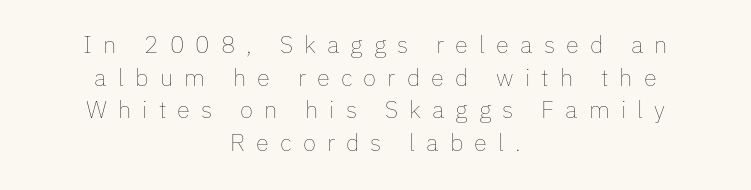
The image shows 24 px text type, upright; set centered, normal line spacing (1.36x), unusually wide letter spacing (+0.46 em), not underlined.
